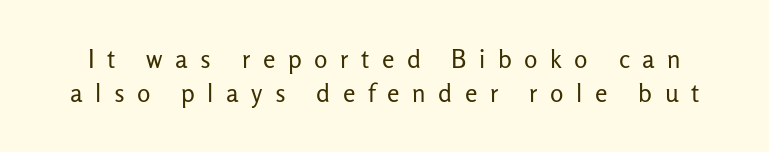
Q: Is the text bold? A: No.
Q: Is the text italic (slanted)? A: No, it is upright.
Q: Is the text underlined? A: No.
Q: Is the spacing between letters normal or unusually wide? A: Unusually wide.
Q: Is the spacing between lines tight, normal or loose? A: Normal.
